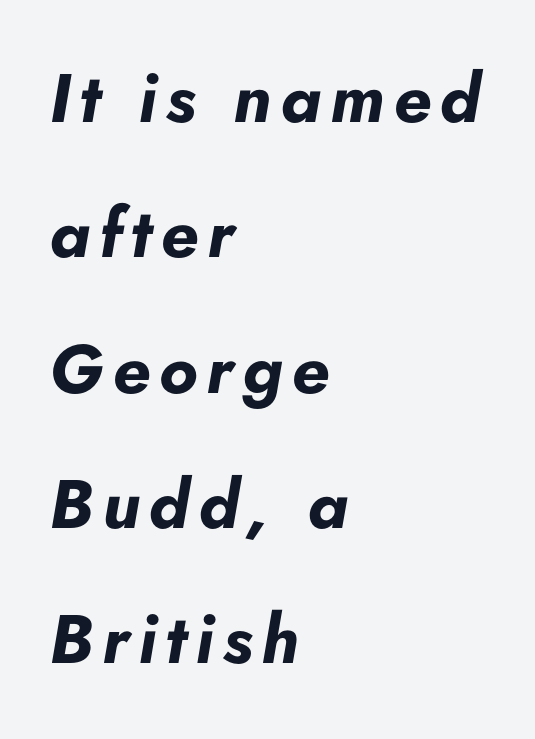
{"italic": "yes", "lean": "right", "slant_degrees": 5, "bold": "yes", "weight": "bold", "width": "normal", "stroke_contrast": "low", "x_height": "small", "monospaced": "no", "underline": "no", "align": "left", "line_spacing": "loose", "line_spacing_ratio": 1.99, "glyph_px": 68}
